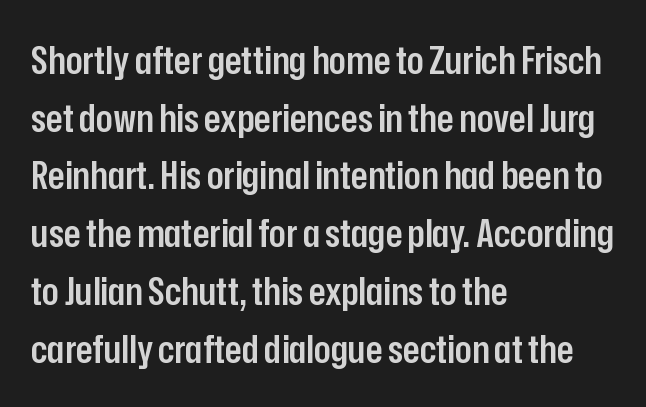
{"serif": "no", "italic": "no", "bold": "semi", "weight": "semibold", "width": "condensed", "stroke_contrast": "low", "x_height": "medium", "monospaced": "no", "underline": "no", "align": "left", "line_spacing": "normal", "line_spacing_ratio": 1.48, "letter_spacing": "normal", "letter_spacing_em": 0.0, "glyph_px": 39}
